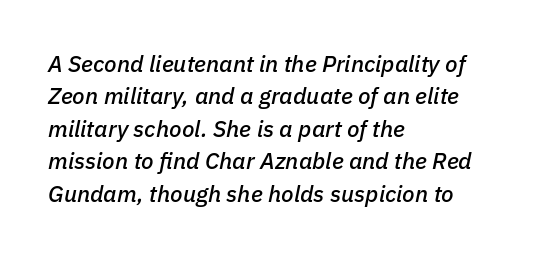
Is there much room between lines? A standard amount, neither cramped nor airy. Quick note: underline off. Here the glyphs are tracked normally, forming tight word shapes. Observe the lean: these are italic letterforms. This rendering uses left alignment, leaving the right contour irregular.
